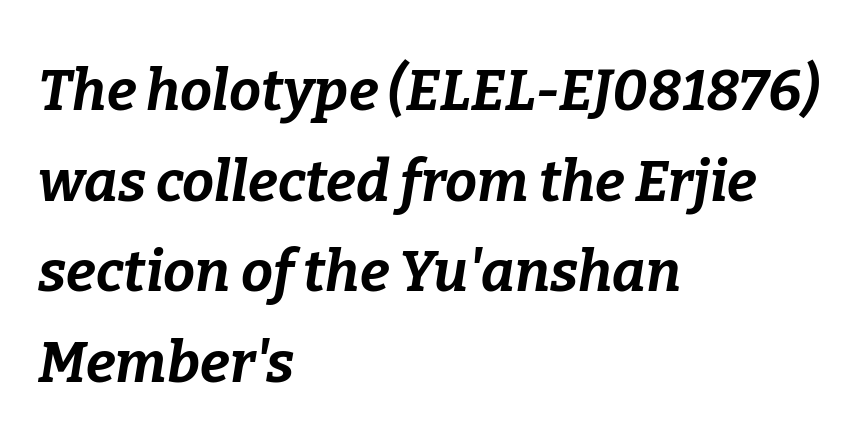
Varying glyph widths throughout — classic text-font behaviour. As a designer I'd log this as weight 700, bold. Only glyphs here, with clear space below each row. What's the leading like? Ordinary, nothing unusual. Emphasis-style slanted type is in use. Look at the tracking — it's just the regular setting, nothing added.
